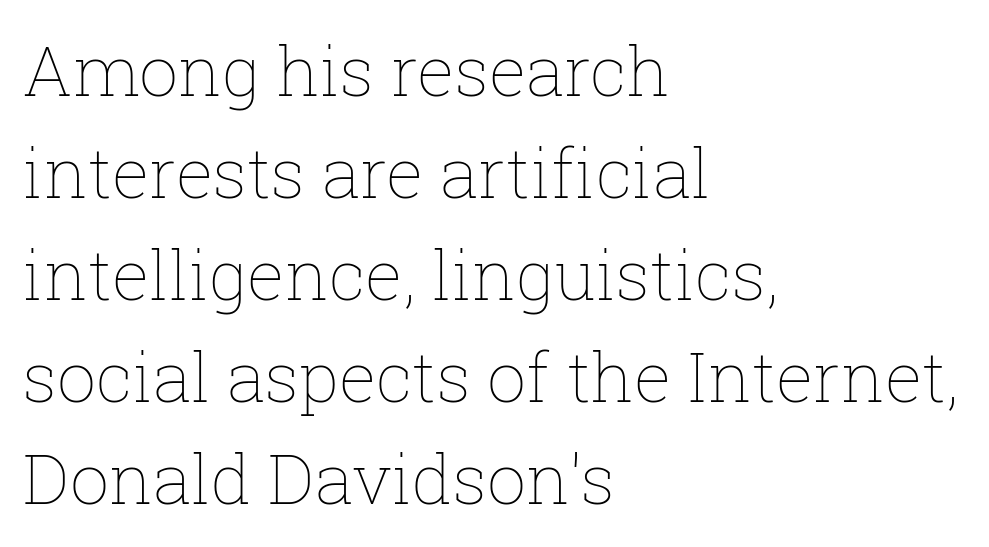
{"italic": "no", "bold": "no", "weight": "thin", "width": "normal", "stroke_contrast": "low", "x_height": "medium", "monospaced": "no", "underline": "no", "align": "left", "line_spacing": "normal", "line_spacing_ratio": 1.48, "letter_spacing": "normal", "letter_spacing_em": 0.0, "glyph_px": 69}
